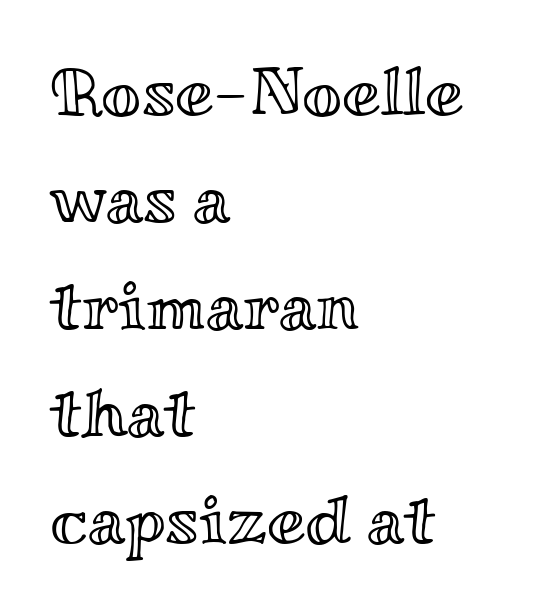
A student would call this left alignment; a typographer would say flush left, rag right. A typesetter would call this proportional, since set widths differ per character. Do the letters lean? They stand straight. The rendering uses a moderate line-height, typical for paragraphs. This rendering leaves character spacing at its baseline value.
